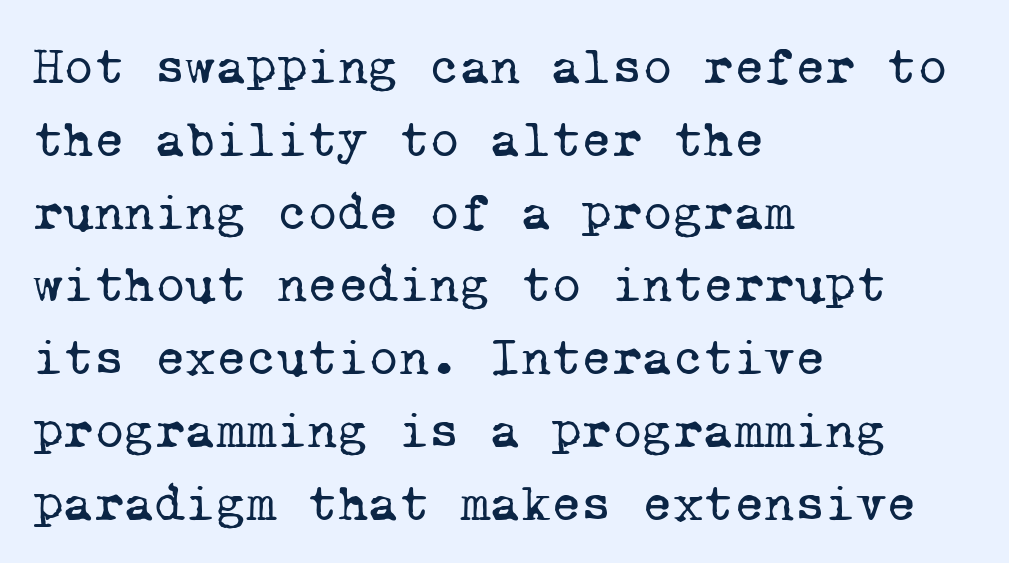
Q: Is the text bold? A: No.
Q: Is the typeface a serif or a sans-serif typeface? A: Serif.
Q: Is the text underlined? A: No.
Q: How is the paragraph aligned? A: Left-aligned.
Q: Is the spacing between letters normal or unusually wide? A: Normal.
Q: Is the spacing between lines tight, normal or loose? A: Normal.
Q: Width (condensed, normal, or wide)? A: Normal.
Q: Stroke contrast? A: Low.
Q: x-height? A: Medium.
Q: Monospaced? A: Yes.
